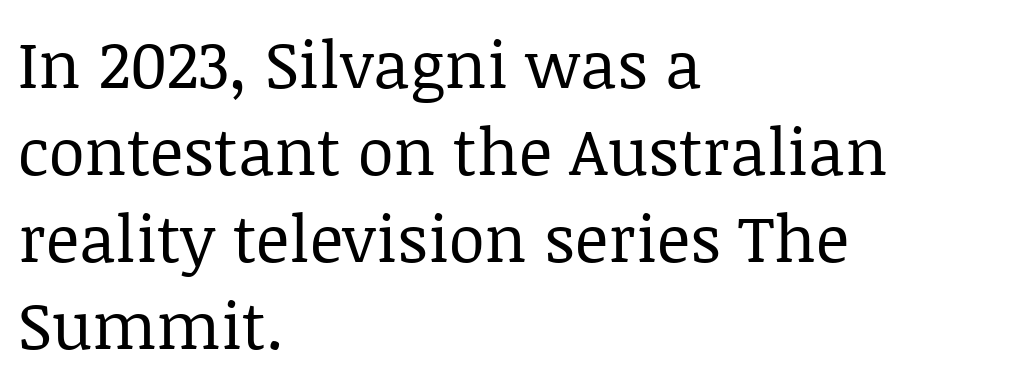
The image shows 65 px regular-weight serif type, upright; set left-aligned, normal line spacing (1.34x), normal letter spacing, not underlined; low stroke contrast and a large x-height.
